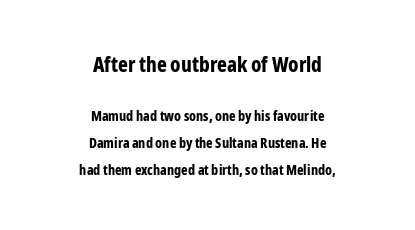
The image shows 21 px bold type, upright; set centered, loose line spacing (1.93x), normal letter spacing, not underlined; the first (top) block is 1.5x larger.
